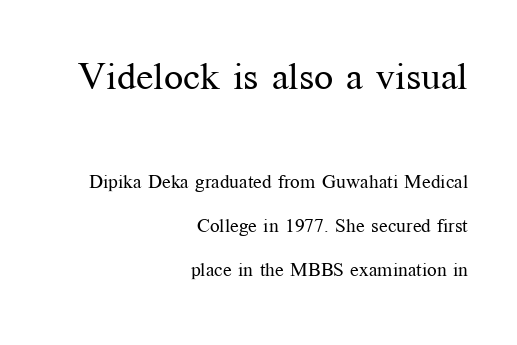
The letterforms sit shoulder to shoulder at normal distance. Each line ends at the same right margin while the left side varies. Do the characters align in a grid? No, the font is proportional. Two sizes are in play, and the larger belongs to the first block. If you measured baseline to baseline, you'd find a long distance. Check where the strokes stop: tiny serifs finish them off.
